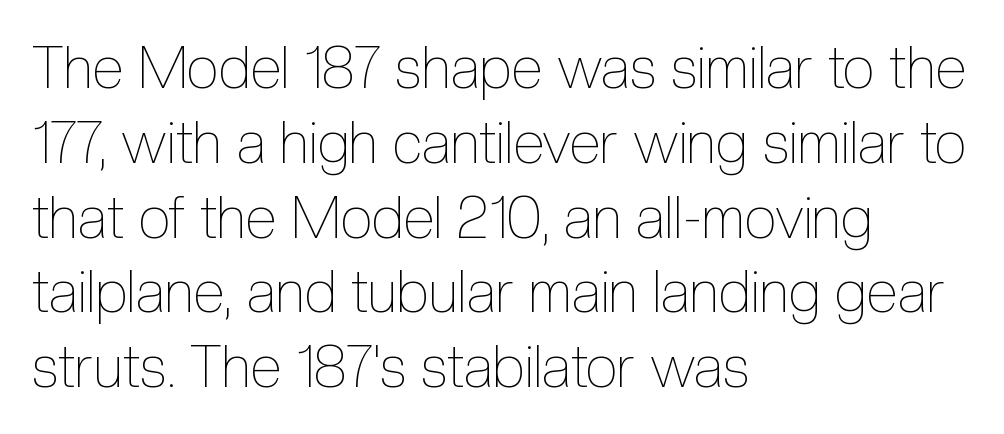
Characters remain perfectly vertical along every line. Is this a heavy cut? Hardly; it is regular or lighter. Varying glyph widths throughout — classic text-font behaviour. One-word summary of the alignment: left. The zone under the glyphs is completely vacant. Words appear dense and cohesive because spacing is normal.
